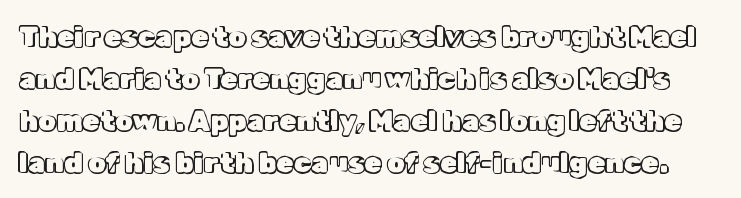
{"italic": "no", "width": "normal", "x_height": "medium", "monospaced": "no", "underline": "no", "line_spacing": "normal", "line_spacing_ratio": 1.5, "letter_spacing": "normal", "letter_spacing_em": 0.0, "glyph_px": 28}
